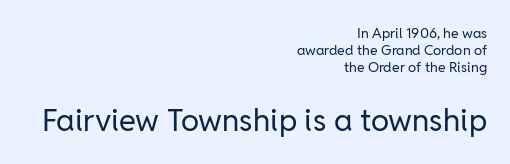
Lines of text with bare space underneath. This rendering leaves character spacing at its baseline value. A flush-right, rag-left setting is used for this passage. The rendering shows plain stroke endings on the letterforms — a sans-serif design. In this sample the second text group is rendered at the bigger scale.
